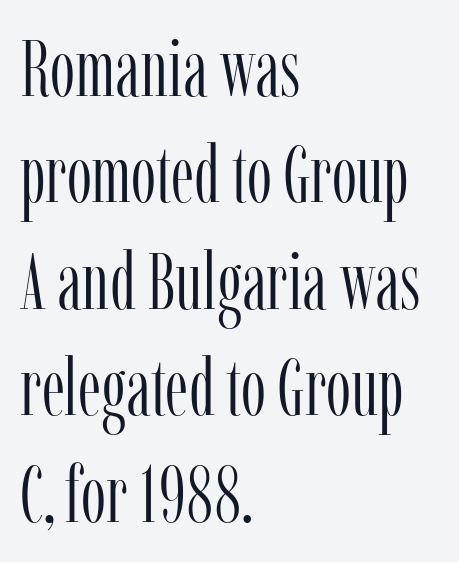
Q: Is the text bold? A: No.
Q: Is the text italic (slanted)? A: No, it is upright.
Q: Is the typeface a serif or a sans-serif typeface? A: Serif.
Q: Is the text underlined? A: No.
Q: How is the paragraph aligned? A: Left-aligned.
Q: Is the spacing between letters normal or unusually wide? A: Normal.
Q: Is the spacing between lines tight, normal or loose? A: Normal.
Q: Width (condensed, normal, or wide)? A: Condensed.
Q: Stroke contrast? A: Low.
Q: x-height? A: Medium.
Q: Monospaced? A: No.
